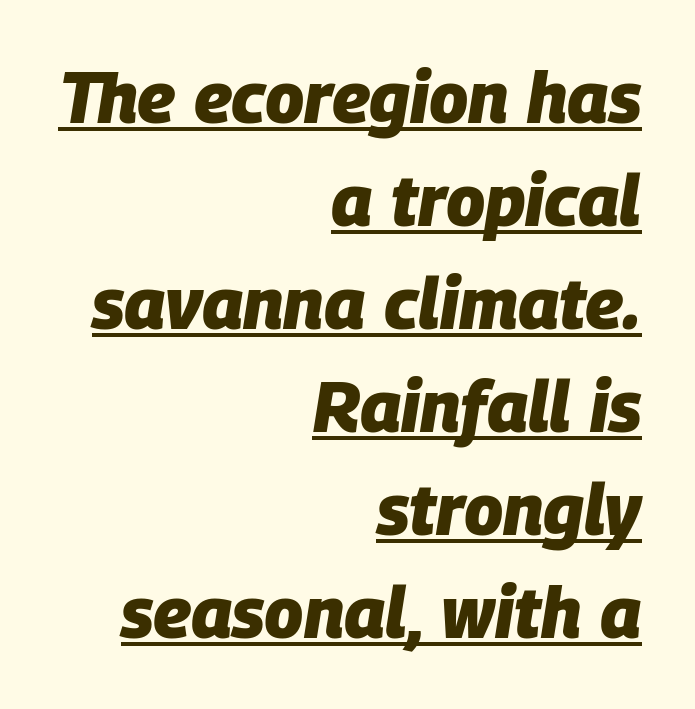
{"italic": "yes", "lean": "right", "slant_degrees": 9, "bold": "yes", "weight": "heavy", "width": "normal", "stroke_contrast": "low", "x_height": "large", "monospaced": "no", "underline": "yes", "align": "right", "line_spacing": "normal", "line_spacing_ratio": 1.45, "letter_spacing": "normal", "letter_spacing_em": 0.0, "glyph_px": 71}
